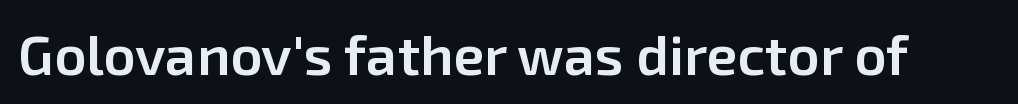
The image shows 56 px semibold sans-serif type, upright; set normal letter spacing, not underlined; low stroke contrast and a medium x-height.
